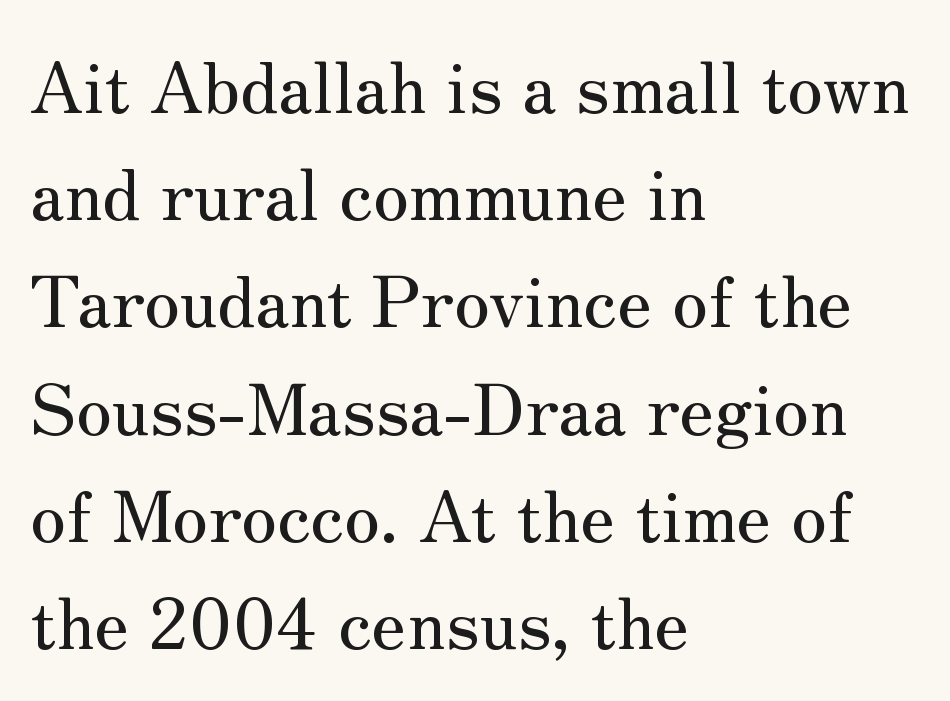
The image shows 71 px serif type, upright; set left-aligned, normal line spacing (1.51x), normal letter spacing, not underlined; medium stroke contrast and a small x-height.
